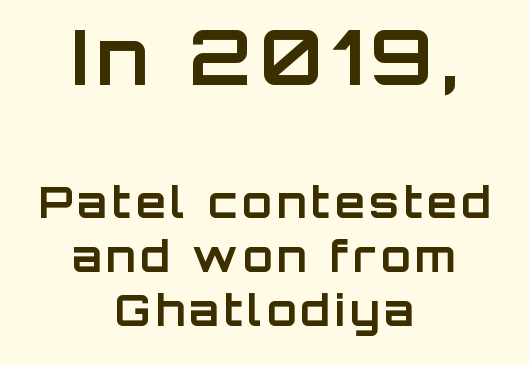
Q: Is the text bold? A: Yes.
Q: Is the text italic (slanted)? A: No, it is upright.
Q: Is the typeface a serif or a sans-serif typeface? A: Sans-serif.
Q: Is the text underlined? A: No.
Q: How is the paragraph aligned? A: Centered.
Q: Is the spacing between lines tight, normal or loose? A: Normal.
Q: Which block of text is set in a larger size, the first (top) or the second (bottom)? A: The first (top) one.
Q: Width (condensed, normal, or wide)? A: Normal.
Q: Stroke contrast? A: Low.
Q: x-height? A: Large.
Q: Monospaced? A: No.
